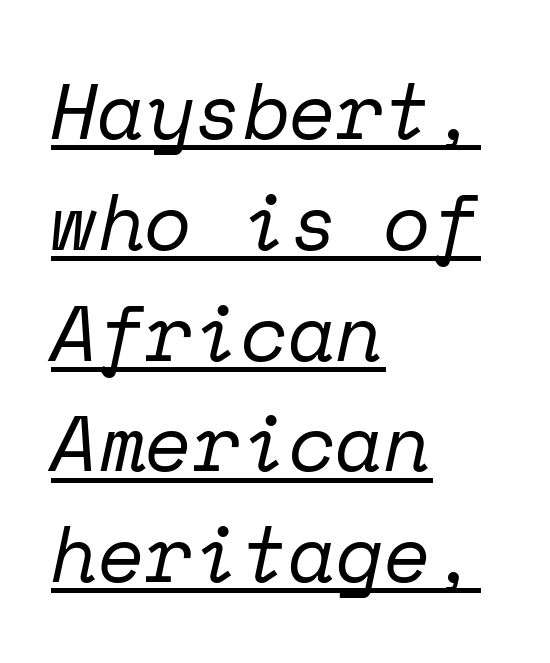
A normal amount of white space separates one row of letters from the next. Honestly, the letter spacing is just normal — you wouldn't notice it. Alignment: flush left. Each letter, wide or thin by design, is forced into the same width here. Is this a sans? No — the strokes have serifs. Slant detected: the letters are inclined.
